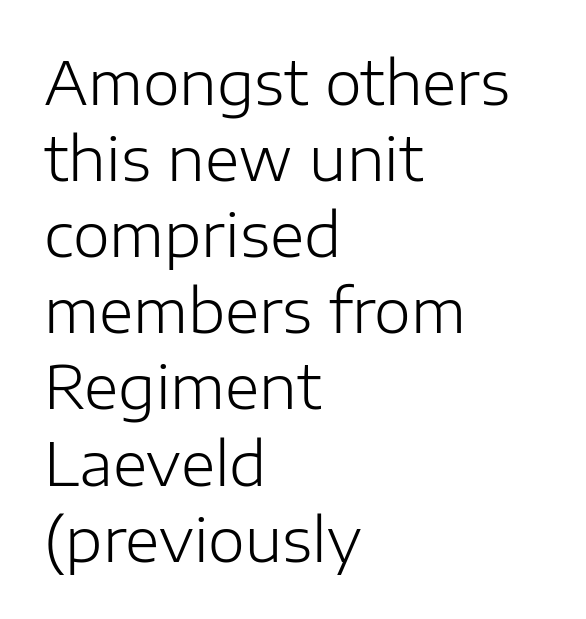
The image shows 59 px light sans-serif type, upright; set left-aligned, normal line spacing (1.29x), normal letter spacing, not underlined; low stroke contrast and a medium x-height.
